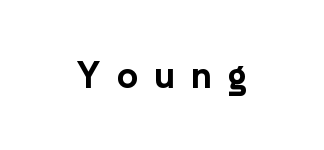
Compared with typical body copy, the letter spacing here is much looser. Classification — sans serif. Every letter is thick-stroked: bold, no question. Has an underline been added? It has not. Designer's note — italics off, roman on.
